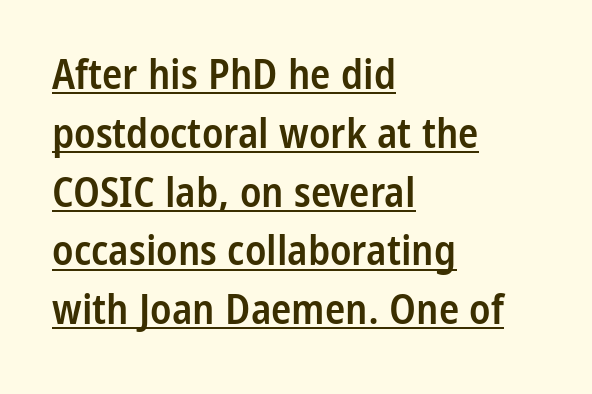
The string is rendered with underlining switched on. These lines are set flush left with a ragged right edge. Character widths vary here, with narrow letters taking less room than wide ones. Upright lettering throughout. Line spacing here is normal. Classification — sans serif.
